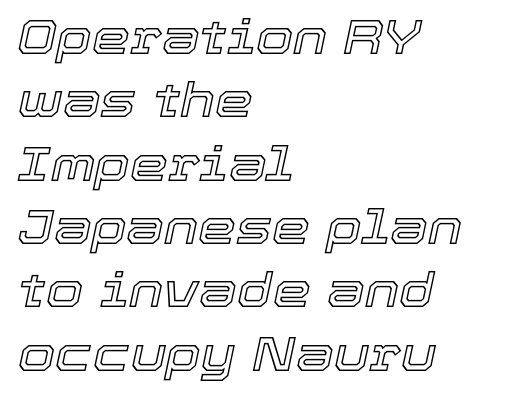
{"italic": "yes", "lean": "right", "slant_degrees": 12, "width": "normal", "x_height": "medium", "monospaced": "no", "underline": "no", "align": "left", "line_spacing": "normal", "line_spacing_ratio": 1.32, "letter_spacing": "normal", "letter_spacing_em": 0.0, "glyph_px": 48}
